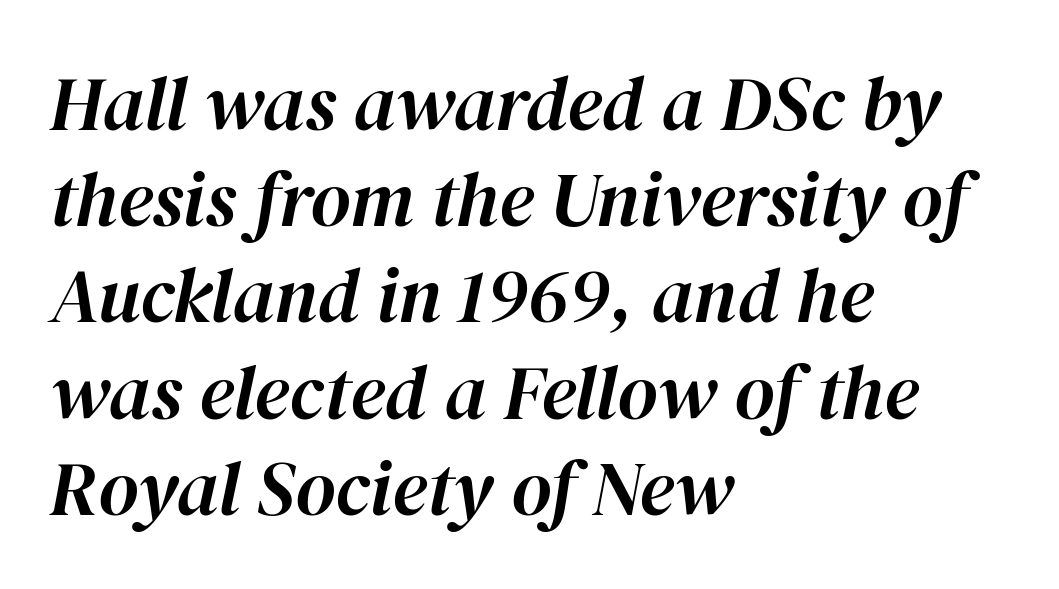
Any mark beneath the type? The region is blank. These lines were composed using italics. Note the varied advance widths — an 'i' is clearly narrower than an 'm'. Tracking value appears to be zero — textbook default spacing.
